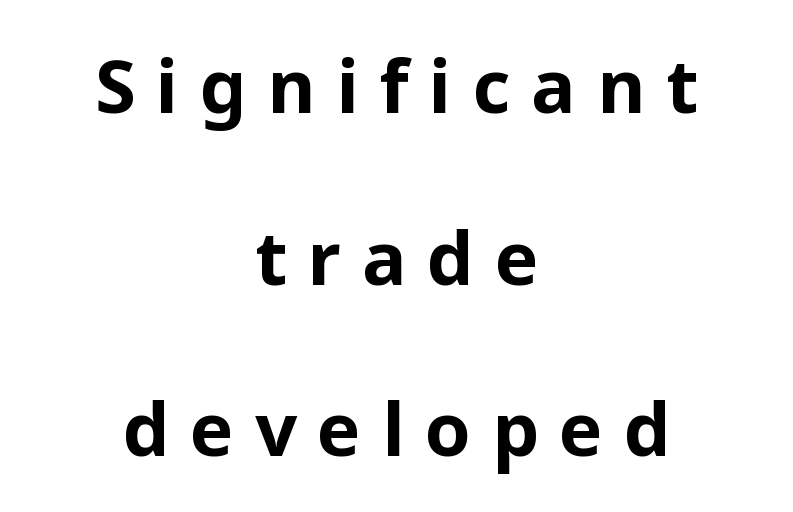
{"serif": "no", "italic": "no", "bold": "yes", "weight": "bold", "width": "normal", "stroke_contrast": "low", "x_height": "medium", "monospaced": "no", "underline": "no", "align": "center", "line_spacing": "loose", "line_spacing_ratio": 2.32, "letter_spacing": "wide", "letter_spacing_em": 0.28, "glyph_px": 74}
